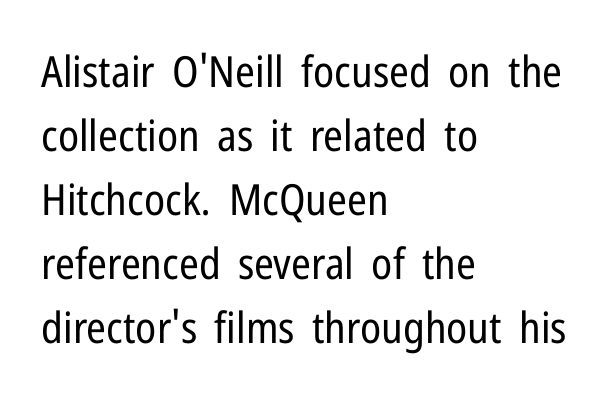
Q: Is the text bold? A: No.
Q: Is the text italic (slanted)? A: No, it is upright.
Q: Is the typeface a serif or a sans-serif typeface? A: Sans-serif.
Q: Is the text underlined? A: No.
Q: How is the paragraph aligned? A: Left-aligned.
Q: Is the spacing between letters normal or unusually wide? A: Normal.
Q: Is the spacing between lines tight, normal or loose? A: Normal.
Q: Width (condensed, normal, or wide)? A: Condensed.
Q: Stroke contrast? A: Low.
Q: x-height? A: Medium.
Q: Monospaced? A: No.
